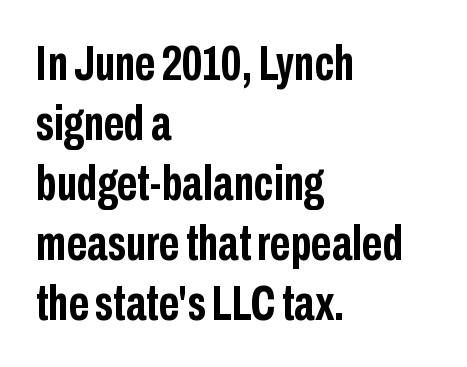
Q: Is the text bold? A: Yes.
Q: Is the text italic (slanted)? A: No, it is upright.
Q: Is the typeface a serif or a sans-serif typeface? A: Sans-serif.
Q: Is the text underlined? A: No.
Q: How is the paragraph aligned? A: Left-aligned.
Q: Is the spacing between letters normal or unusually wide? A: Normal.
Q: Width (condensed, normal, or wide)? A: Condensed.
Q: Stroke contrast? A: Low.
Q: x-height? A: Medium.
Q: Monospaced? A: No.
